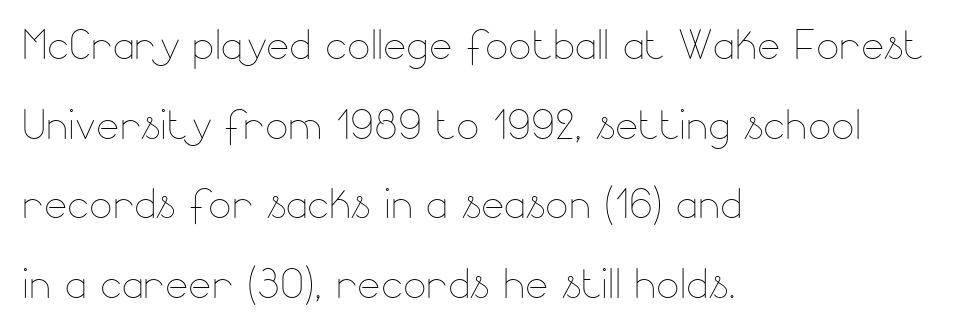
Q: Is the text bold? A: No.
Q: Is the text italic (slanted)? A: No, it is upright.
Q: Is the text underlined? A: No.
Q: How is the paragraph aligned? A: Left-aligned.
Q: Is the spacing between letters normal or unusually wide? A: Normal.
Q: Is the spacing between lines tight, normal or loose? A: Normal.
Q: Width (condensed, normal, or wide)? A: Normal.
Q: Stroke contrast? A: Low.
Q: x-height? A: Small.
Q: Monospaced? A: No.
